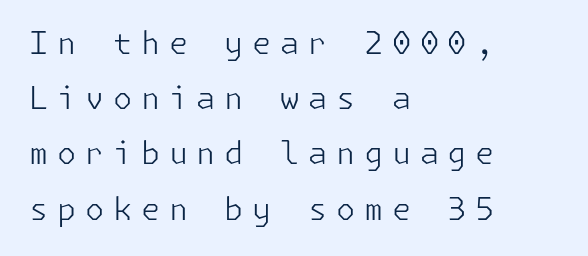
The characters are drawn with everyday or finer stroke widths. The glyphs in this specimen are sans serif. Is there any slant? The stems are plumb. Quick note: underline off.
